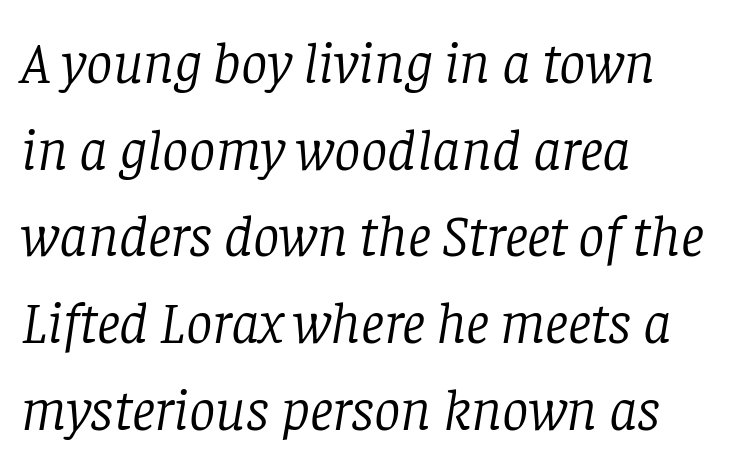
The rendering shows small feet on the letterforms — a serif design. Beneath every word, the page is bare. Words appear dense and cohesive because spacing is normal. One-word summary of the alignment: left. Line spacing here is normal.
